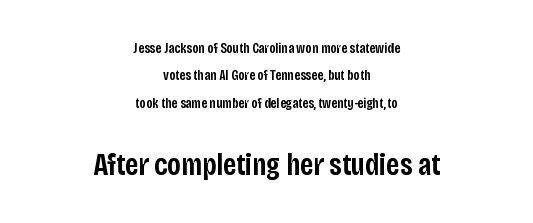
{"serif": "no", "italic": "no", "bold": "semi", "weight": "semibold", "width": "condensed", "stroke_contrast": "low", "x_height": "large", "monospaced": "no", "underline": "no", "align": "center", "line_spacing": "loose", "line_spacing_ratio": 1.95, "letter_spacing": "normal", "letter_spacing_em": 0.0, "larger_block": "second", "size_ratio": 2.21, "glyph_px": 31}
